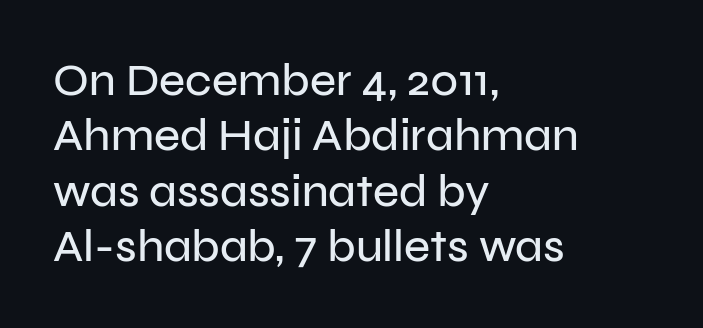
{"serif": "no", "italic": "no", "width": "normal", "stroke_contrast": "low", "x_height": "medium", "monospaced": "no", "underline": "no", "align": "left", "line_spacing_ratio": 1.23, "letter_spacing": "normal", "letter_spacing_em": 0.0, "glyph_px": 45}
